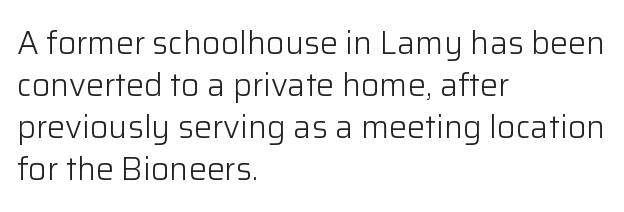
The letters stand straight up with perfectly vertical stems. The typesetter chose a ragged-right arrangement here. Each letter's strokes conclude bluntly, with no projecting serifs. Descenders are the only things crossing below the line.
